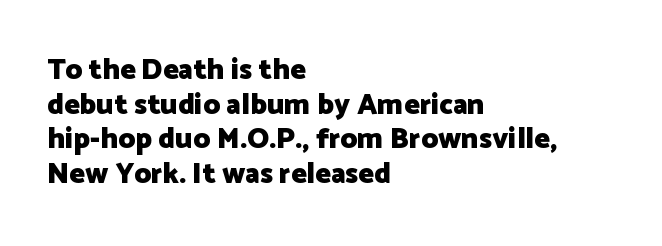
Q: Is the text bold? A: Yes.
Q: Is the text italic (slanted)? A: No, it is upright.
Q: Is the typeface a serif or a sans-serif typeface? A: Sans-serif.
Q: Is the text underlined? A: No.
Q: How is the paragraph aligned? A: Left-aligned.
Q: Is the spacing between letters normal or unusually wide? A: Normal.
Q: Width (condensed, normal, or wide)? A: Normal.
Q: Stroke contrast? A: Low.
Q: x-height? A: Medium.
Q: Monospaced? A: No.
